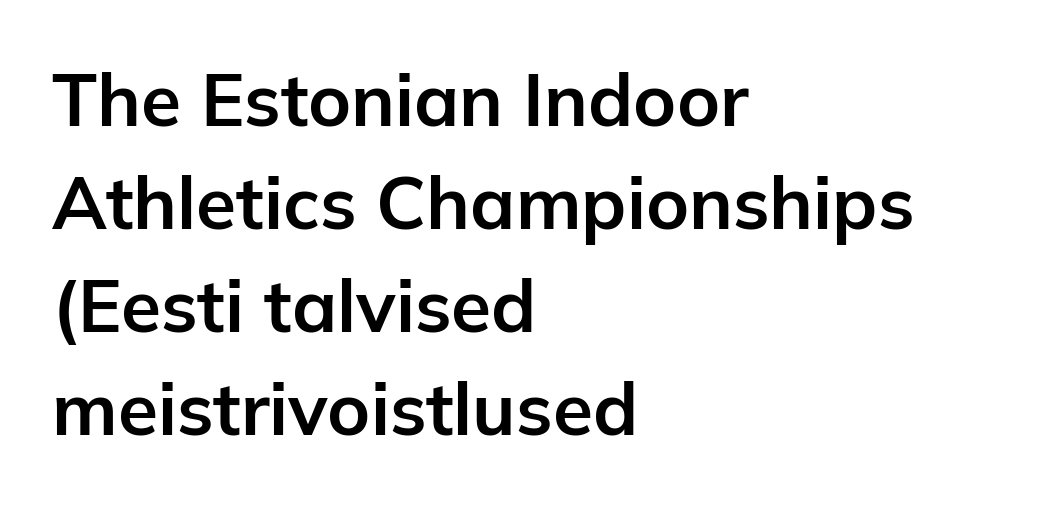
{"serif": "no", "italic": "no", "bold": "yes", "weight": "bold", "width": "normal", "stroke_contrast": "low", "x_height": "medium", "monospaced": "no", "underline": "no", "align": "left", "line_spacing": "normal", "line_spacing_ratio": 1.41, "letter_spacing": "normal", "letter_spacing_em": 0.0, "glyph_px": 73}
